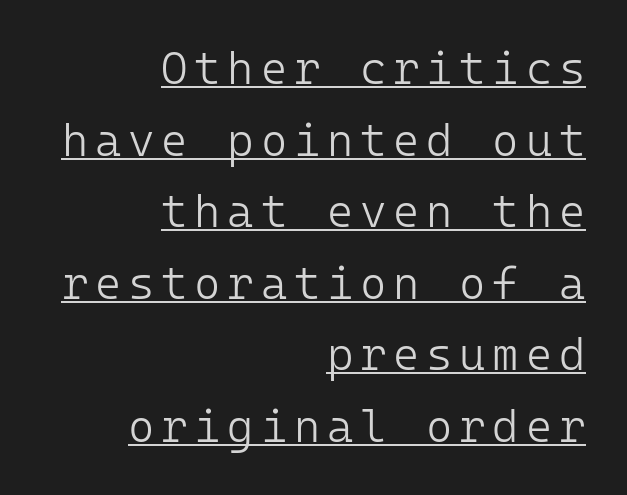
The image shows 45 px light sans-serif type, upright, monospaced; set right-aligned, normal line spacing (1.59x), underlined; low stroke contrast and a medium x-height.
